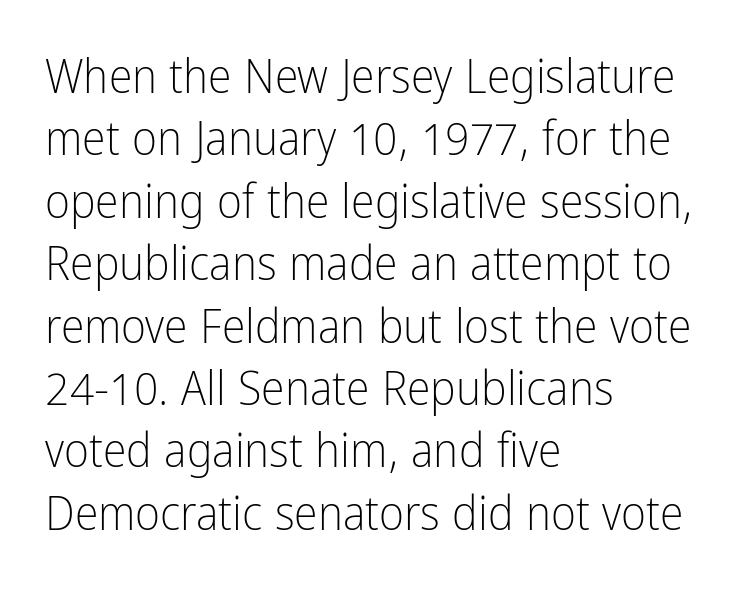
The image shows 48 px light, condensed sans-serif type, upright; set left-aligned, normal line spacing (1.3x), normal letter spacing, not underlined; low stroke contrast and a medium x-height.
